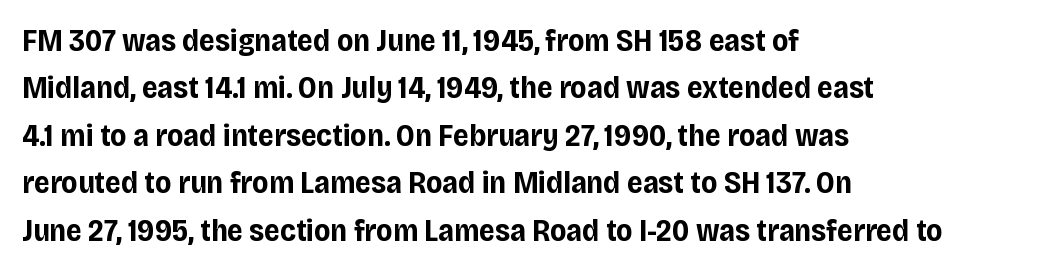
{"serif": "no", "italic": "no", "bold": "yes", "weight": "bold", "width": "normal", "stroke_contrast": "low", "x_height": "large", "monospaced": "no", "underline": "no", "align": "left", "line_spacing": "normal", "line_spacing_ratio": 1.53, "letter_spacing": "normal", "letter_spacing_em": 0.0, "glyph_px": 31}
